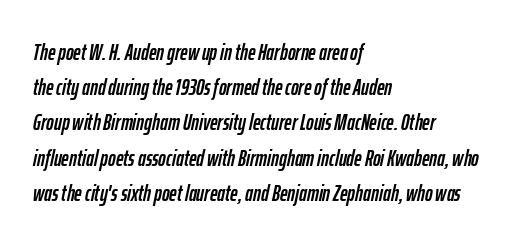
This rendering leaves character spacing at its baseline value. Honestly, the row spacing looks completely unremarkable. The ragged edge is on the right, which tells us the setting is flush left. Check under the words: just untouched page. In terms of posture, this sample is oblique.
